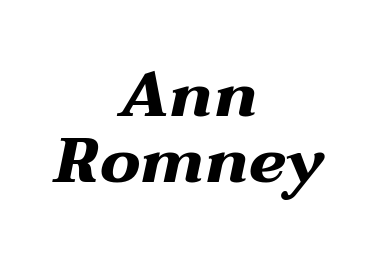
The image shows 63 px heavy, wide type, italic (leaning right); set centered, tight line spacing (1.04x), normal letter spacing, not underlined; medium stroke contrast and a medium x-height.
